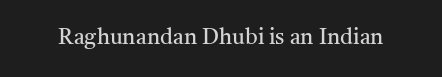
{"italic": "no", "bold": "no", "underline": "no", "letter_spacing": "normal", "letter_spacing_em": 0.0, "glyph_px": 22}
